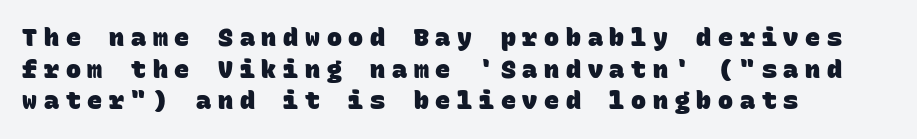
The image shows 25 px bold type; set left-aligned, normal line spacing (1.27x), unusually wide letter spacing (+0.27 em), not underlined.
